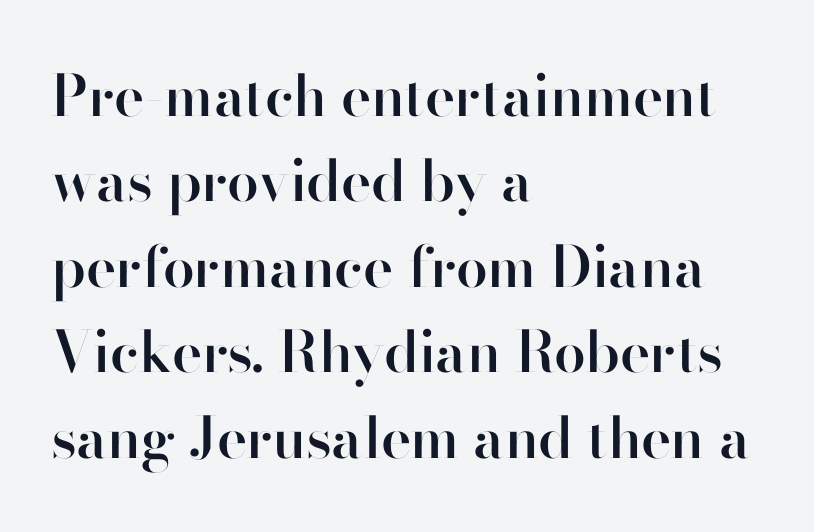
{"serif": "no", "italic": "no", "bold": "semi", "weight": "semibold", "width": "normal", "stroke_contrast": "high", "x_height": "small", "monospaced": "no", "underline": "no", "align": "left", "line_spacing": "normal", "line_spacing_ratio": 1.5, "letter_spacing": "normal", "letter_spacing_em": 0.0, "glyph_px": 57}
